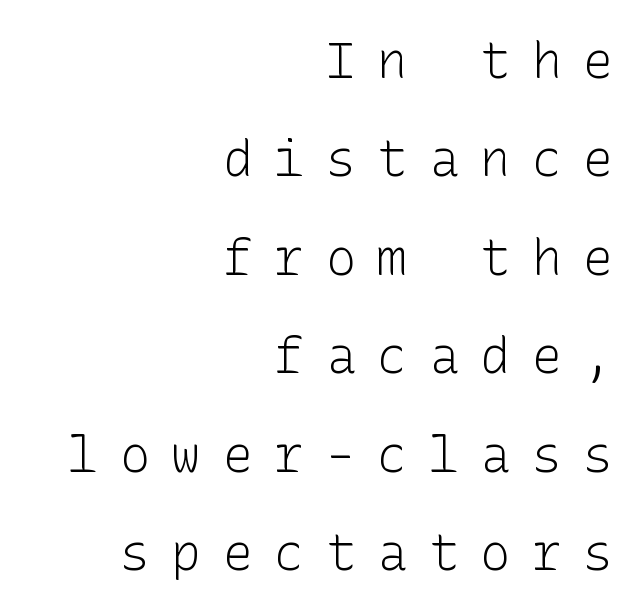
The image shows 50 px light sans-serif type, upright; set right-aligned, loose line spacing (1.97x), unusually wide letter spacing (+0.43 em), not underlined; low stroke contrast and a medium x-height.
